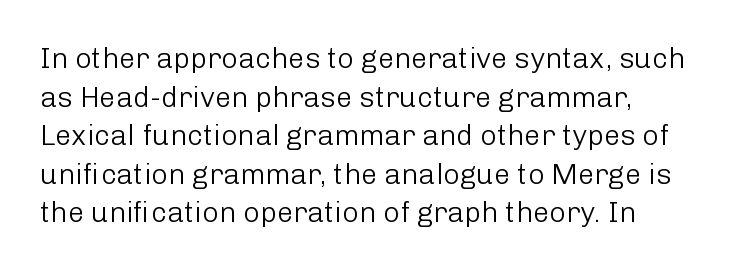
The image shows 29 px light sans-serif type, upright; set normal line spacing (1.33x), normal letter spacing, not underlined; low stroke contrast and a medium x-height.
